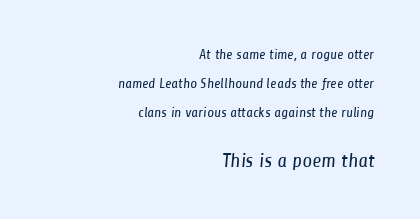
Heaviness? Minimal to ordinary, like unemphasized prose. The letters sit at their default tracking, neither squeezed nor spread. The area under the type is left untouched. One glance says open: line gaps are wider than usual.
